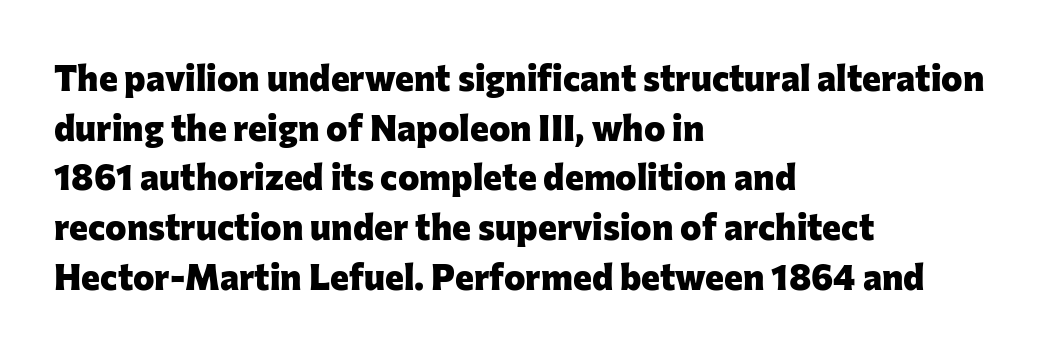
{"serif": "no", "italic": "no", "bold": "yes", "weight": "heavy", "width": "normal", "stroke_contrast": "low", "x_height": "medium", "monospaced": "no", "underline": "no", "align": "left", "line_spacing": "normal", "line_spacing_ratio": 1.38, "letter_spacing": "normal", "letter_spacing_em": 0.0, "glyph_px": 36}
